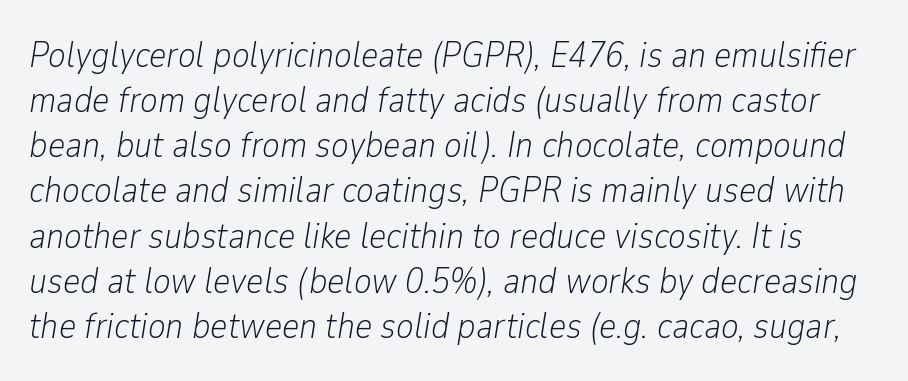
{"italic": "yes", "lean": "right", "slant_degrees": 9, "bold": "no", "weight": "light", "width": "condensed", "stroke_contrast": "low", "x_height": "medium", "monospaced": "no", "underline": "no", "line_spacing_ratio": 1.22, "letter_spacing": "normal", "letter_spacing_em": 0.0, "glyph_px": 37}
